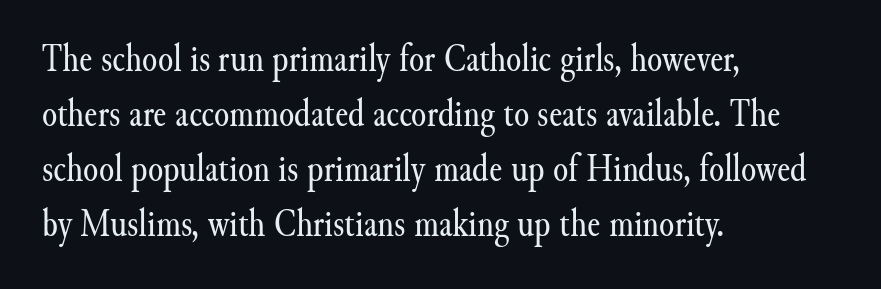
The image shows 39 px regular-weight serif type, upright; set left-aligned, normal line spacing (1.41x), normal letter spacing, not underlined; medium stroke contrast and a small x-height.
